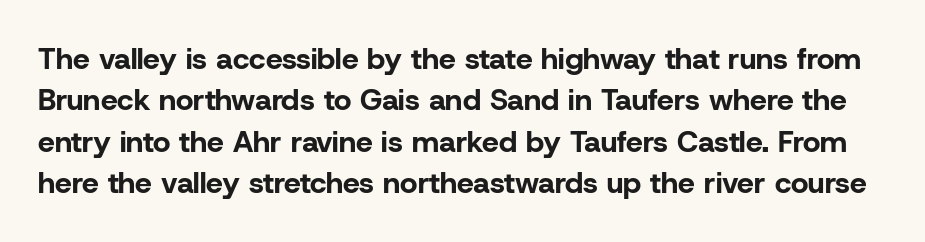
Is this a fixed-width face? No — the glyphs have proportional, varying widths. Ascenders rise straight up at ninety degrees. The glyphs in this specimen are sans serif. Horizontal bands of white between lines are of average thickness. The space directly below the letters is spotless.
